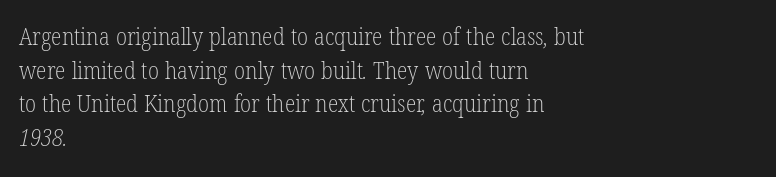
Horizontal alignment here is leftward, the default for most running prose. Weight: in the light-to-regular range. The glyphs are unaccompanied by any horizontal stroke below them. The lines sit at an ordinary, default distance from one another. Standard letterfit; no display-style spreading of the glyphs.
